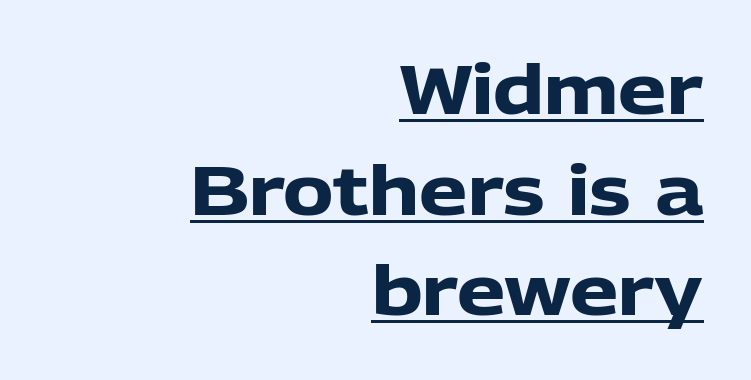
Between one letter and the next there's only the usual sliver of space. The glyphs are accompanied by a horizontal stroke just below them. The characters display no serif detailing; their extremities are plain. The font's upright variant was chosen for this text. Do the characters align in a grid? No, the font is proportional.
